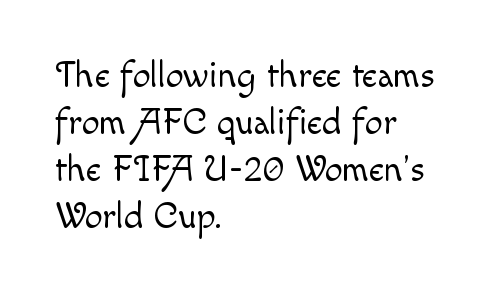
The text block is weighted toward the left margin, trailing off unevenly rightward. These glyphs show unthickened strokes, regular width or finer. Vertical spacing — default. Looks like regular typesetting: each glyph gets only the width it needs.
